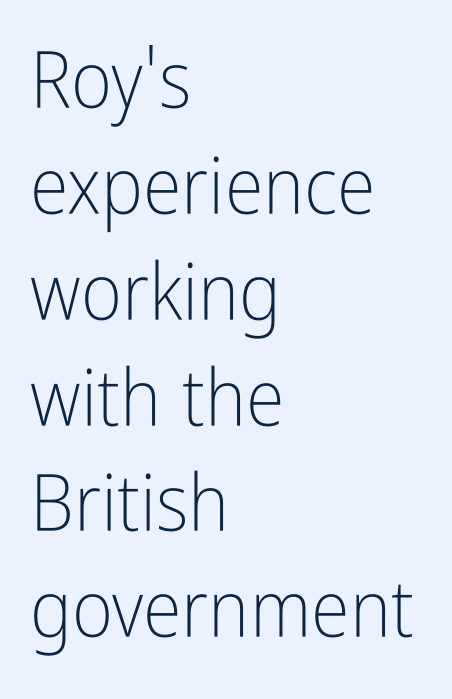
Each stroke keeps to a modest, everyday thickness or less. I'd call this a sans setting — the letters go barefoot. Teacher's note: observe the even left margin — that is flush-left alignment. A bare baseline throughout the passage. Characters remain perfectly vertical along every line.
